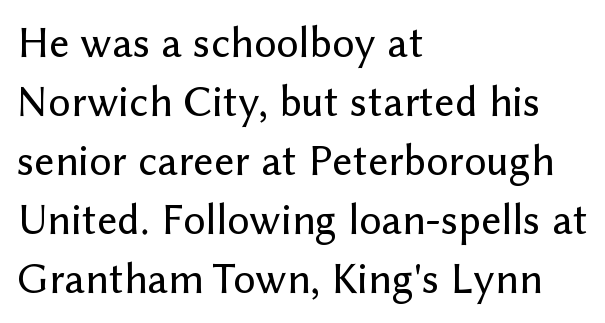
{"serif": "no", "italic": "no", "width": "normal", "stroke_contrast": "low", "x_height": "medium", "monospaced": "no", "underline": "no", "align": "left", "line_spacing": "normal", "line_spacing_ratio": 1.34, "letter_spacing": "normal", "letter_spacing_em": 0.0, "glyph_px": 44}
